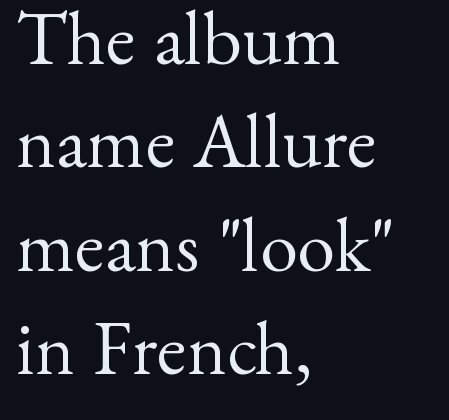
Bold? No — there's no thickening of the strokes. Note the varied advance widths — an 'i' is clearly narrower than an 'm'. The rendering uses a moderate line-height, typical for paragraphs. Each letter's strokes conclude with small projecting serifs. Quick note: not italic, upright.
